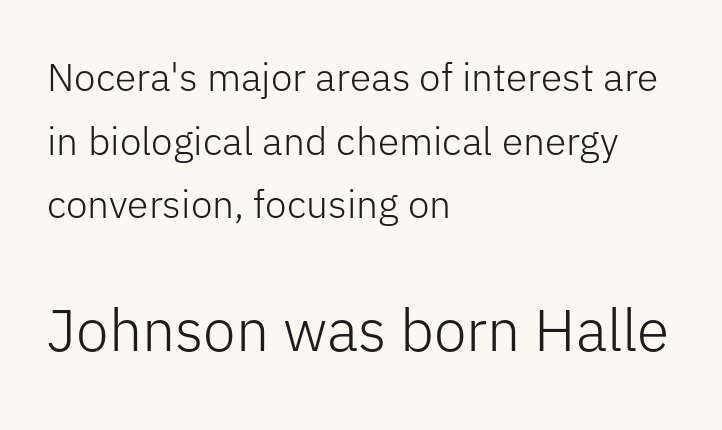
{"serif": "no", "italic": "no", "bold": "no", "weight": "light", "width": "normal", "stroke_contrast": "low", "x_height": "medium", "monospaced": "no", "underline": "no", "align": "left", "line_spacing": "normal", "line_spacing_ratio": 1.63, "letter_spacing": "normal", "letter_spacing_em": 0.0, "larger_block": "second", "size_ratio": 1.51, "glyph_px": 59}
